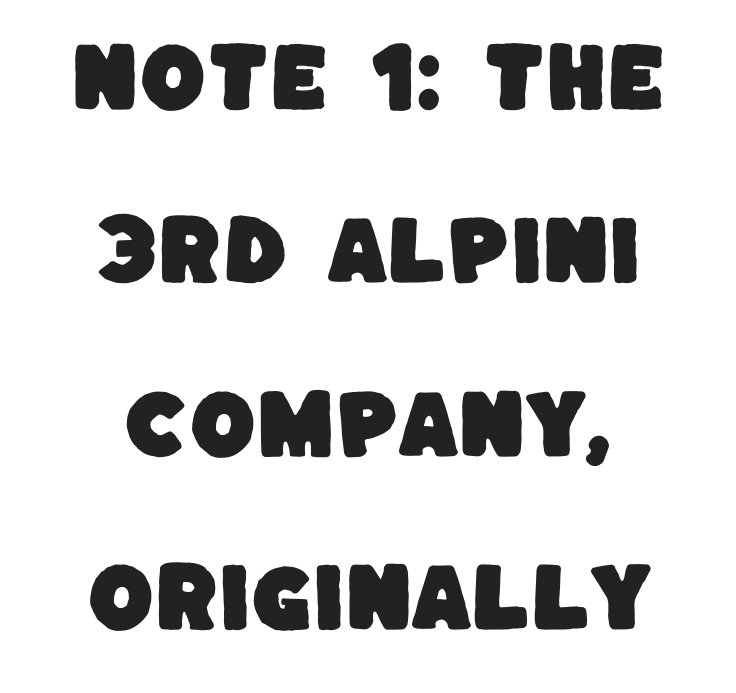
{"serif": "no", "width": "normal", "stroke_contrast": "low", "x_height": "large", "monospaced": "no", "underline": "no", "line_spacing": "loose", "line_spacing_ratio": 2.28, "letter_spacing": "normal", "letter_spacing_em": 0.0, "glyph_px": 76}
